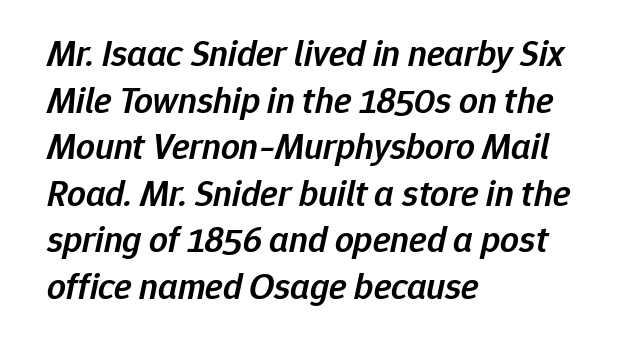
Its strokes are somewhat broadened, the hallmark of semibold type. The lettering tilts uniformly, giving the passage an italic look. Where is the straight margin? On the left. The foot of each line stays bare and open. This rendering leaves character spacing at its baseline value. Vertical spacing — default.
